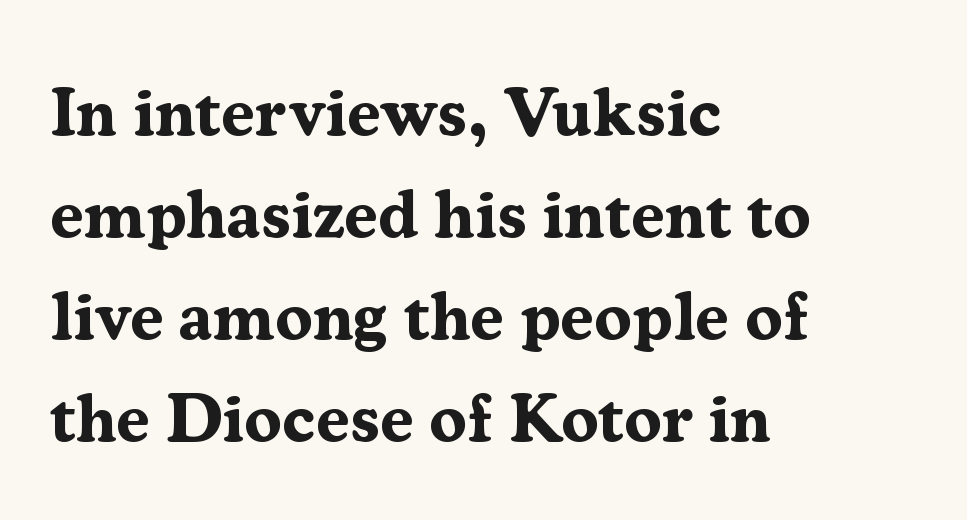
Line spacing here is normal. This is roman type, the default non-slanted kind. The passage shown is typed in a proportional face where columns would drift. You can tell from the footed stems that serif type was used. Short and long lines alike share a common starting point at left.
